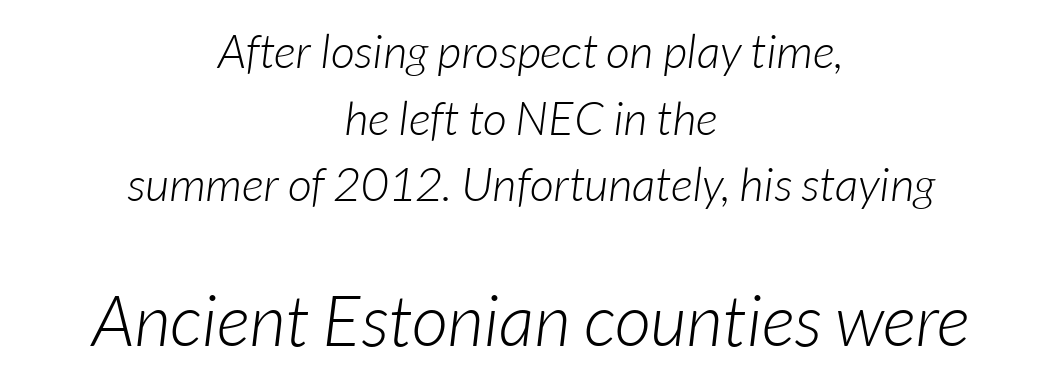
{"serif": "no", "bold": "no", "weight": "light", "width": "normal", "stroke_contrast": "low", "x_height": "medium", "monospaced": "no", "underline": "no", "align": "center", "line_spacing": "normal", "line_spacing_ratio": 1.42, "letter_spacing": "normal", "letter_spacing_em": 0.0, "larger_block": "second", "size_ratio": 1.51, "glyph_px": 71}
